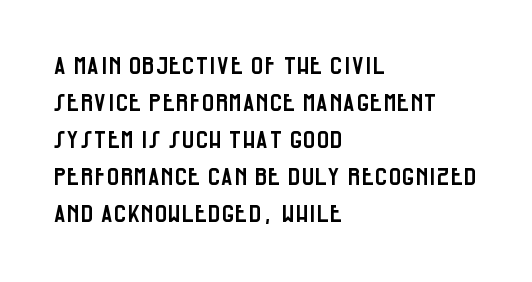
{"italic": "no", "underline": "no", "align": "left", "line_spacing": "normal", "line_spacing_ratio": 1.54, "letter_spacing": "normal", "letter_spacing_em": 0.0, "glyph_px": 24}
